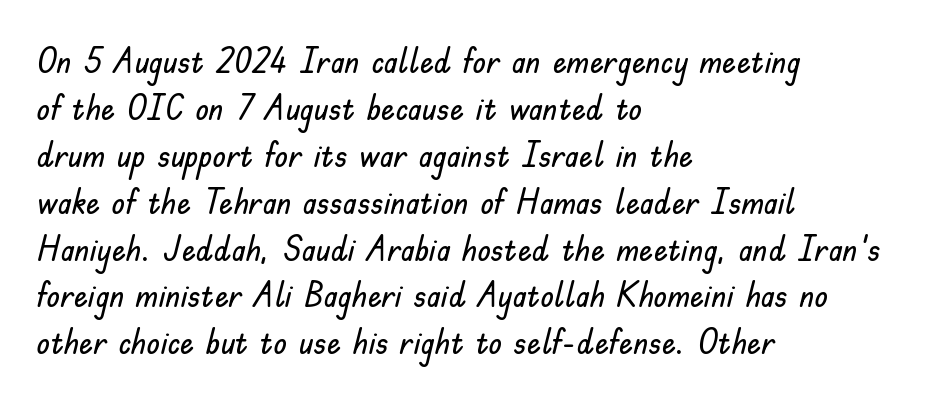
Q: Is the text italic (slanted)? A: Yes.
Q: Is the typeface a serif or a sans-serif typeface? A: Sans-serif.
Q: Is the text underlined? A: No.
Q: How is the paragraph aligned? A: Left-aligned.
Q: Is the spacing between letters normal or unusually wide? A: Normal.
Q: Is the spacing between lines tight, normal or loose? A: Normal.
Q: Width (condensed, normal, or wide)? A: Normal.
Q: Stroke contrast? A: Low.
Q: x-height? A: Small.
Q: Monospaced? A: No.
